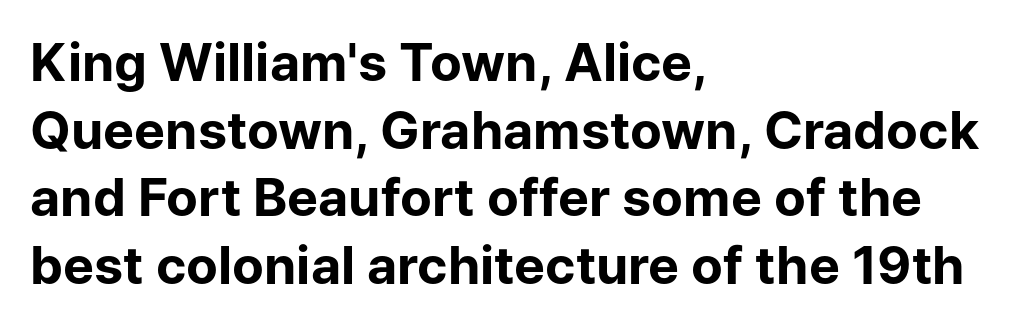
{"serif": "no", "italic": "no", "bold": "yes", "weight": "bold", "width": "normal", "stroke_contrast": "low", "x_height": "medium", "monospaced": "no", "underline": "no", "align": "left", "line_spacing": "normal", "line_spacing_ratio": 1.3, "letter_spacing": "normal", "letter_spacing_em": 0.0, "glyph_px": 52}
